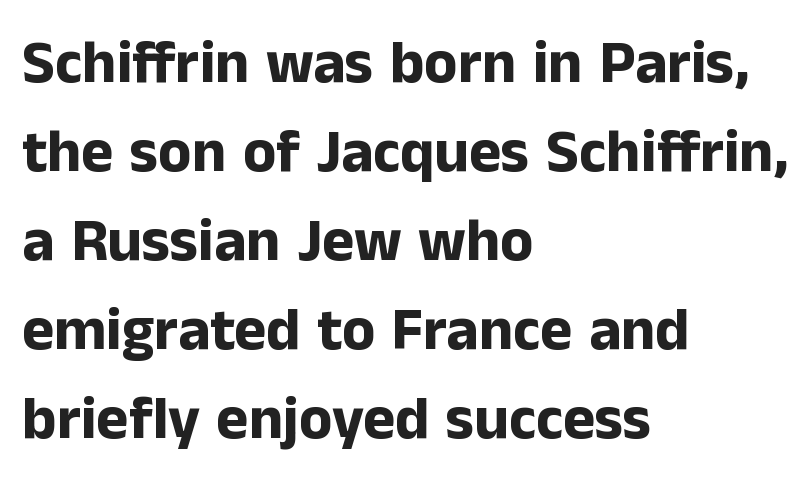
The typesetter chose a ragged-right arrangement here. Quick note: interline space is typical. Proportional: the letters do not fall into vertical columns. Underlining? Definitely not there.
